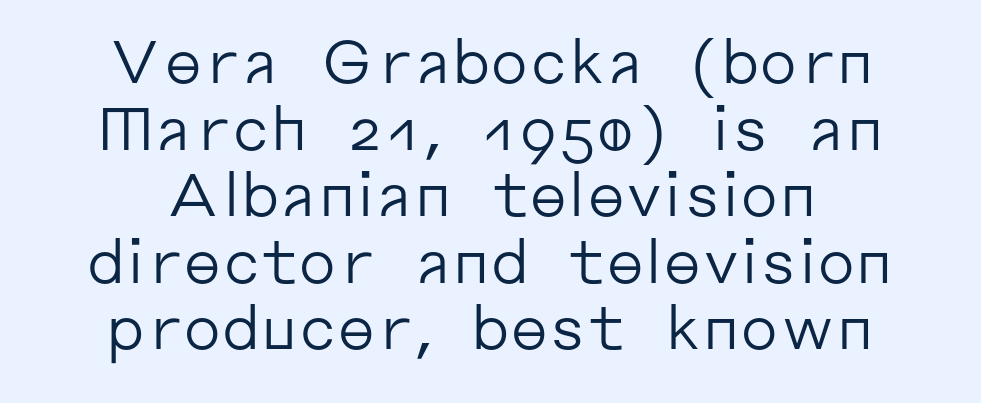
Q: Is the text bold? A: No.
Q: Is the text italic (slanted)? A: No, it is upright.
Q: Is the typeface a serif or a sans-serif typeface? A: Sans-serif.
Q: Is the text underlined? A: No.
Q: How is the paragraph aligned? A: Centered.
Q: Is the spacing between letters normal or unusually wide? A: Normal.
Q: Is the spacing between lines tight, normal or loose? A: Tight.
Q: Width (condensed, normal, or wide)? A: Normal.
Q: Stroke contrast? A: Low.
Q: x-height? A: Medium.
Q: Monospaced? A: No.
